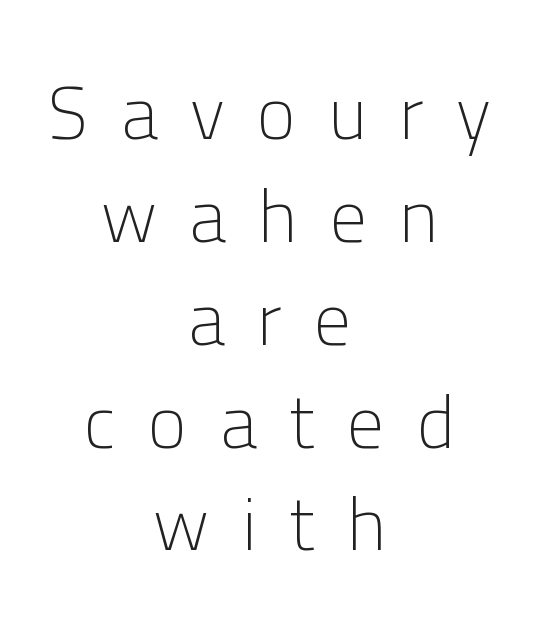
The image shows 74 px light sans-serif type, upright; set centered, normal line spacing (1.39x), unusually wide letter spacing (+0.44 em), not underlined; low stroke contrast and a medium x-height.
